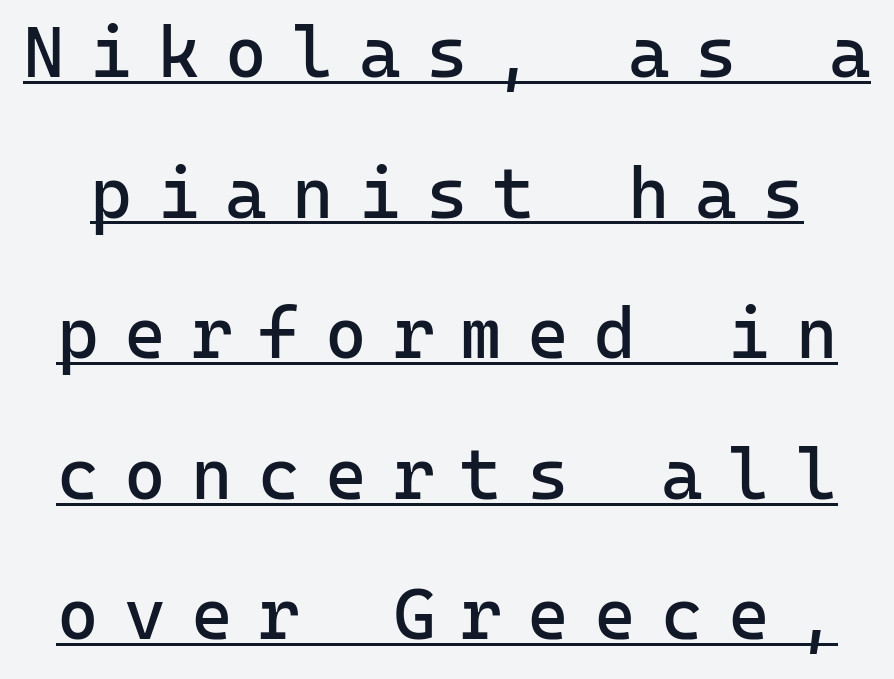
Posture: vertical. Weight: not bold — regular or lighter. A typesetter would call this monospace, since all characters share one set width. Underline: present. Students, observe: this is what heavily led, spacious text looks like. Look at the bottom of the vertical strokes: they stop flat, with no serifs.
